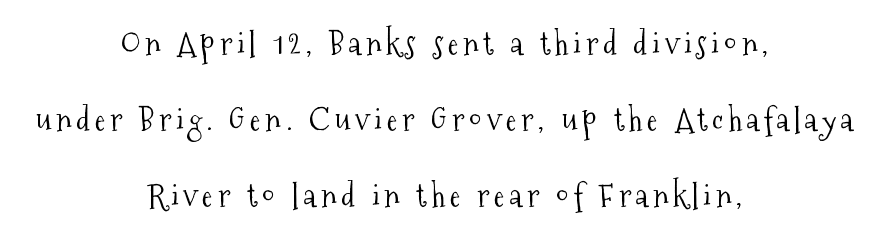
{"serif": "yes", "italic": "no", "bold": "no", "weight": "light", "width": "condensed", "stroke_contrast": "medium", "x_height": "medium", "monospaced": "no", "underline": "no", "align": "center", "line_spacing": "loose", "line_spacing_ratio": 2.38, "glyph_px": 32}
